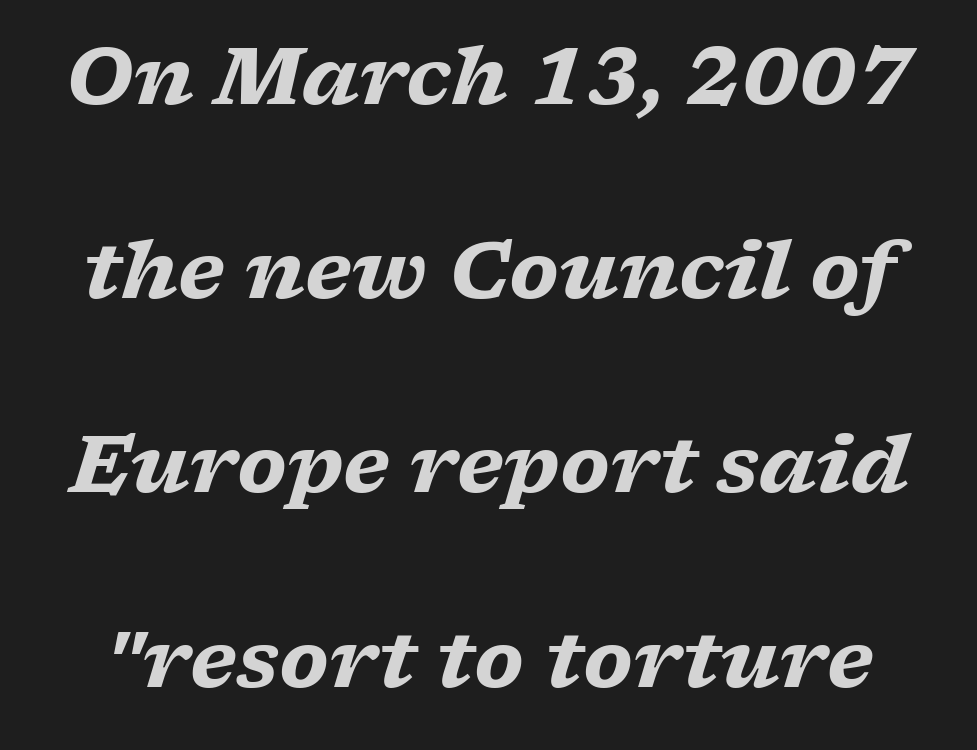
Q: Is the text bold? A: Yes.
Q: Is the text italic (slanted)? A: Yes, it leans right by about 17 degrees.
Q: Is the typeface a serif or a sans-serif typeface? A: Serif.
Q: Is the text underlined? A: No.
Q: Is the spacing between letters normal or unusually wide? A: Normal.
Q: Is the spacing between lines tight, normal or loose? A: Loose.
Q: Width (condensed, normal, or wide)? A: Wide.
Q: Stroke contrast? A: Low.
Q: x-height? A: Medium.
Q: Monospaced? A: No.
